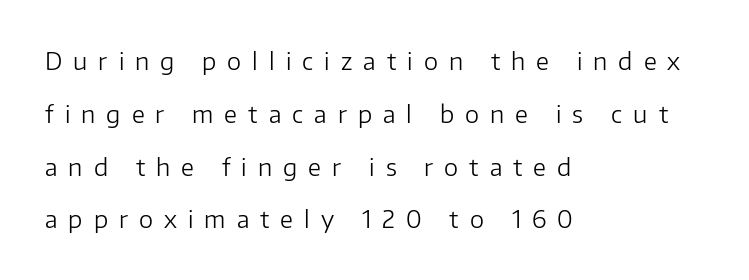
{"italic": "no", "bold": "no", "underline": "no", "align": "left", "line_spacing": "loose", "line_spacing_ratio": 2.2, "letter_spacing": "wide", "letter_spacing_em": 0.46, "glyph_px": 24}
